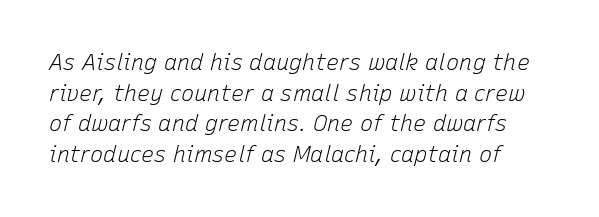
{"italic": "yes", "lean": "right", "slant_degrees": 15, "bold": "no", "underline": "no", "line_spacing": "normal", "line_spacing_ratio": 1.39, "letter_spacing": "normal", "letter_spacing_em": 0.0, "glyph_px": 22}
